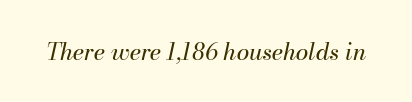
{"italic": "yes", "lean": "right", "slant_degrees": 13, "bold": "no", "underline": "no", "letter_spacing": "normal", "letter_spacing_em": 0.0, "glyph_px": 23}
